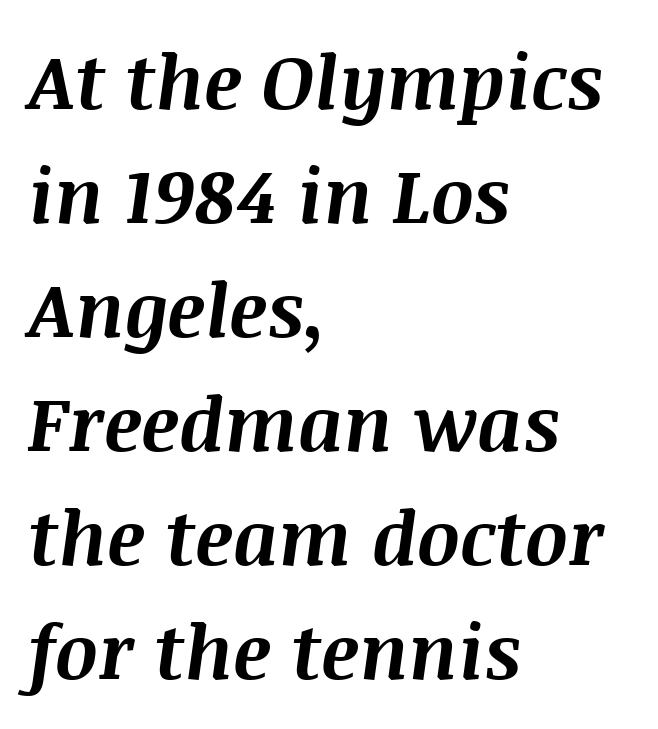
Q: Is the text bold? A: Yes.
Q: Is the text italic (slanted)? A: Yes, it leans right by about 8 degrees.
Q: Is the text underlined? A: No.
Q: How is the paragraph aligned? A: Left-aligned.
Q: Is the spacing between letters normal or unusually wide? A: Normal.
Q: Is the spacing between lines tight, normal or loose? A: Normal.
Q: Width (condensed, normal, or wide)? A: Normal.
Q: Stroke contrast? A: Medium.
Q: x-height? A: Large.
Q: Monospaced? A: No.
